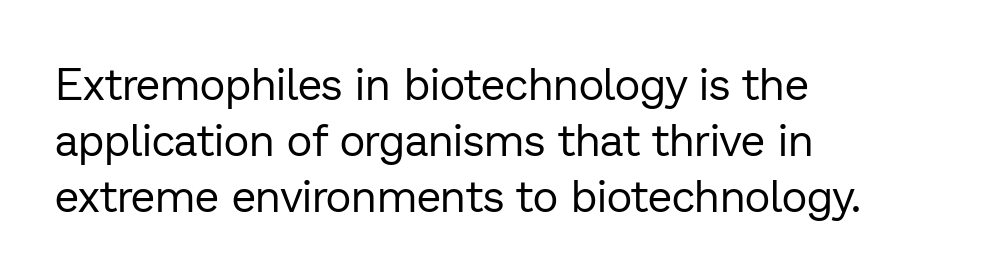
Beneath every word, the page is bare. Typographically, this falls in the sans-serif category. The face used here is proportionally spaced, like ordinary book or web type. This is the regular roman posture of the typeface. Compared with a typical body face, this is equally light or lighter still. Does the copy run flush right? No — it runs flush left.
